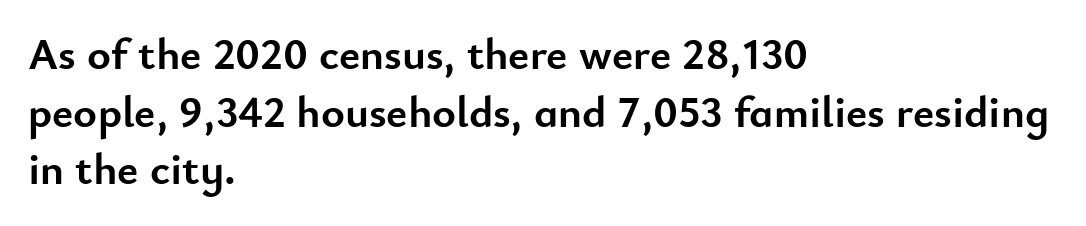
The image shows 45 px semibold sans-serif type, upright; set left-aligned, normal line spacing (1.28x), normal letter spacing, not underlined; low stroke contrast and a small x-height.
